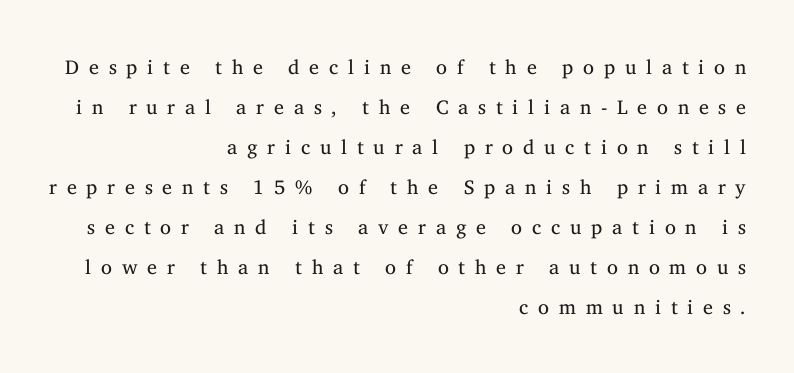
What stands out about the letter spacing? Its width — letters are far apart. The strokes carry an ordinary text weight at most. The paragraph shown leans on its right margin. The gap between lines stays unmarked.
